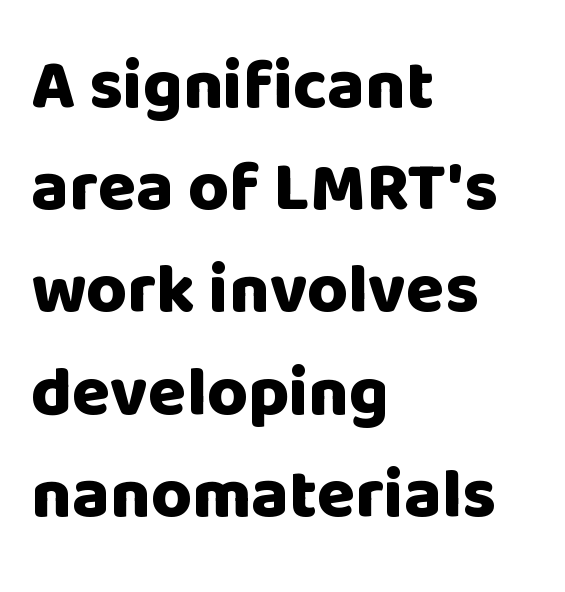
The image shows 70 px heavy sans-serif type, upright; set left-aligned, normal line spacing (1.46x), normal letter spacing, not underlined; low stroke contrast and a large x-height.
